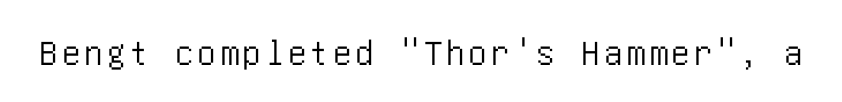
Q: Is the text italic (slanted)? A: No, it is upright.
Q: Is the typeface a serif or a sans-serif typeface? A: Sans-serif.
Q: Is the text underlined? A: No.
Q: Width (condensed, normal, or wide)? A: Condensed.
Q: Stroke contrast? A: Low.
Q: x-height? A: Large.
